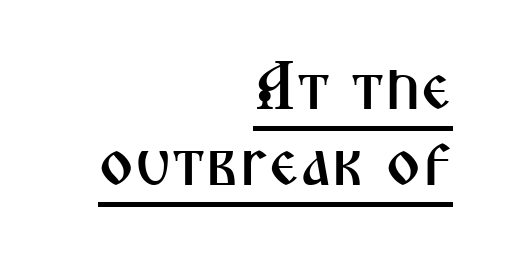
{"serif": "no", "italic": "no", "width": "condensed", "stroke_contrast": "medium", "x_height": "medium", "monospaced": "no", "underline": "yes", "align": "right", "line_spacing": "tight", "line_spacing_ratio": 1.12, "letter_spacing": "normal", "letter_spacing_em": 0.0, "glyph_px": 68}
